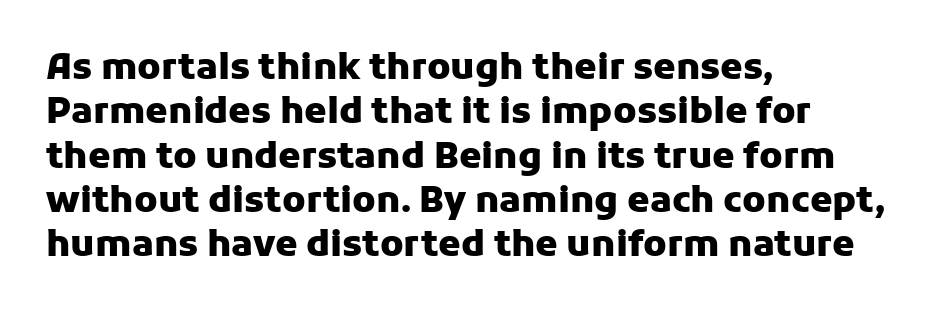
Q: Is the text bold? A: Yes.
Q: Is the text italic (slanted)? A: No, it is upright.
Q: Is the typeface a serif or a sans-serif typeface? A: Sans-serif.
Q: Is the text underlined? A: No.
Q: How is the paragraph aligned? A: Left-aligned.
Q: Is the spacing between letters normal or unusually wide? A: Normal.
Q: Width (condensed, normal, or wide)? A: Normal.
Q: Stroke contrast? A: Low.
Q: x-height? A: Medium.
Q: Monospaced? A: No.
